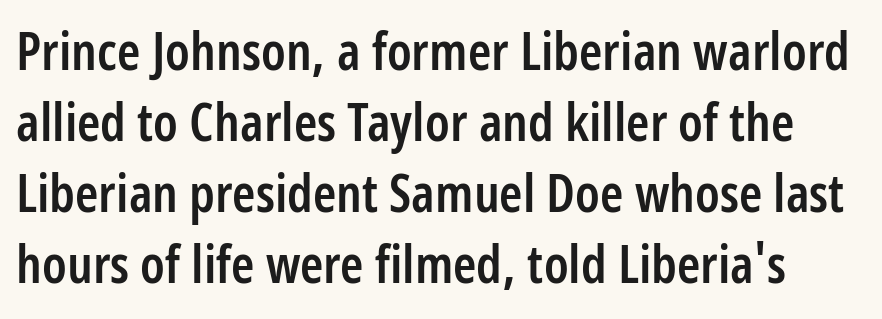
Designer's note — italics off, roman on. The line-height multiplier appears to be the usual default. The baseline area is clear. Nothing unusual about the tracking: characters are spaced as the font intends.
